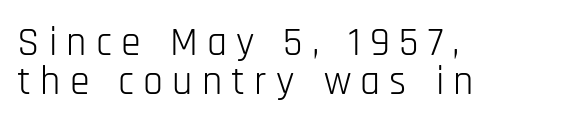
The image shows 40 px light, condensed sans-serif type, upright; set left-aligned, tight line spacing (0.97x), unusually wide letter spacing (+0.23 em), not underlined; low stroke contrast and a large x-height.
